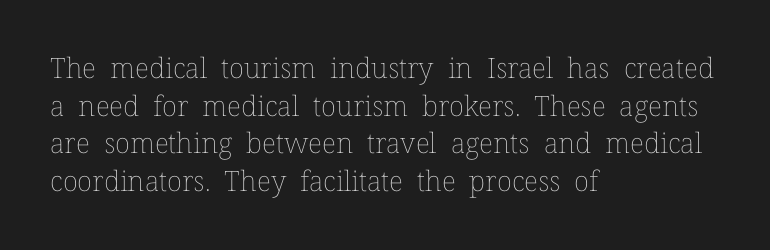
Q: Is the text bold? A: No.
Q: Is the text italic (slanted)? A: No, it is upright.
Q: Is the text underlined? A: No.
Q: How is the paragraph aligned? A: Left-aligned.
Q: Is the spacing between letters normal or unusually wide? A: Normal.
Q: Is the spacing between lines tight, normal or loose? A: Normal.
Q: Width (condensed, normal, or wide)? A: Normal.
Q: Stroke contrast? A: Low.
Q: x-height? A: Medium.
Q: Monospaced? A: No.
